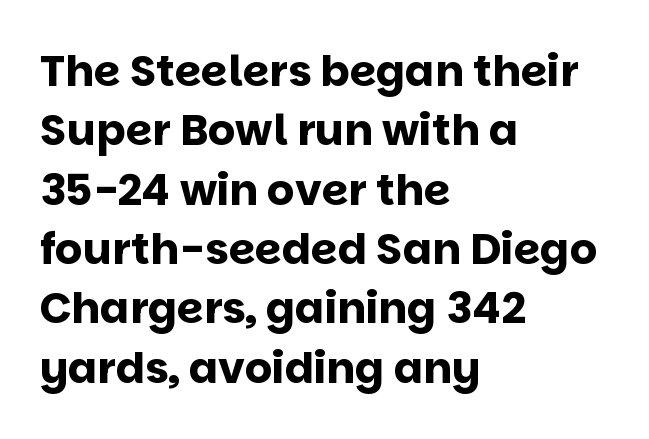
These lines are composed in type without serifs. Just letters on the line, the space beneath them empty. Is this a fixed-width face? No — the glyphs have proportional, varying widths. The specimen reads as upright at a glance. Heavy, bold letterforms.
